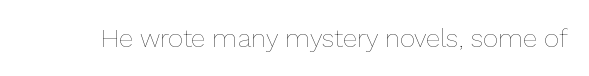
Q: Is the text bold? A: No.
Q: Is the text italic (slanted)? A: No, it is upright.
Q: Is the text underlined? A: No.
Q: Is the spacing between letters normal or unusually wide? A: Normal.
